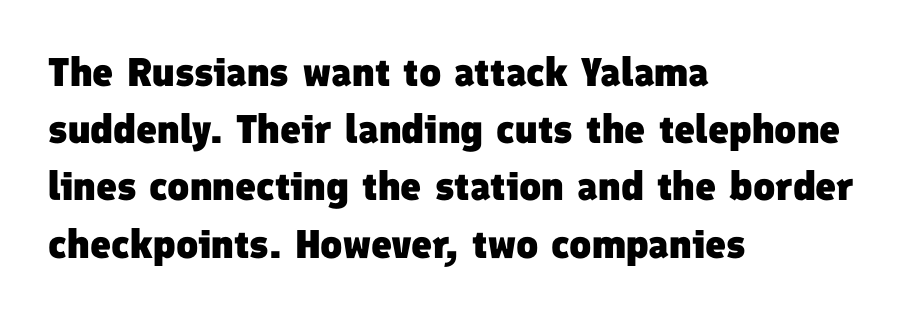
{"serif": "no", "bold": "yes", "weight": "heavy", "width": "normal", "stroke_contrast": "low", "x_height": "medium", "monospaced": "no", "underline": "no", "align": "left", "line_spacing": "normal", "line_spacing_ratio": 1.43, "letter_spacing": "normal", "letter_spacing_em": 0.0, "glyph_px": 40}
